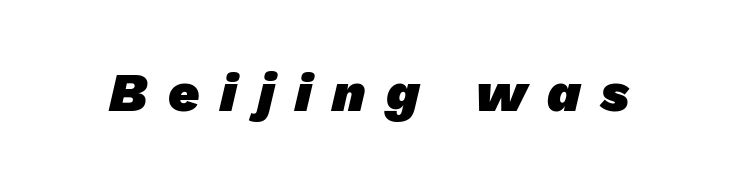
Q: Is the text bold? A: Yes.
Q: Is the typeface a serif or a sans-serif typeface? A: Sans-serif.
Q: Is the text underlined? A: No.
Q: Is the spacing between letters normal or unusually wide? A: Unusually wide.
Q: Width (condensed, normal, or wide)? A: Normal.
Q: Stroke contrast? A: Low.
Q: x-height? A: Medium.
Q: Monospaced? A: No.
